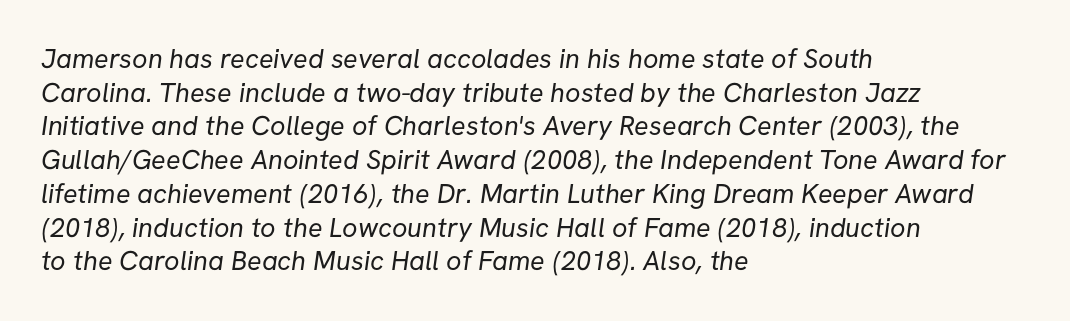
The image shows 27 px text type; set left-aligned, normal line spacing (1.25x), normal letter spacing, not underlined.
